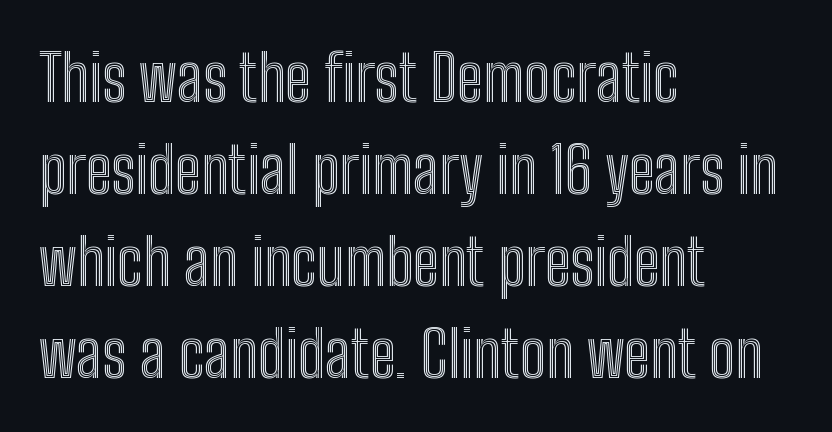
Layout note: lines flush left. The space between consecutive lines is moderate. Tracking here is standard; glyphs follow each other at the usual distance. Words float on clear page, feet unadorned. This sample uses an upright cut, with every glyph sitting square on the baseline. Character widths vary here, with narrow letters taking less room than wide ones.
